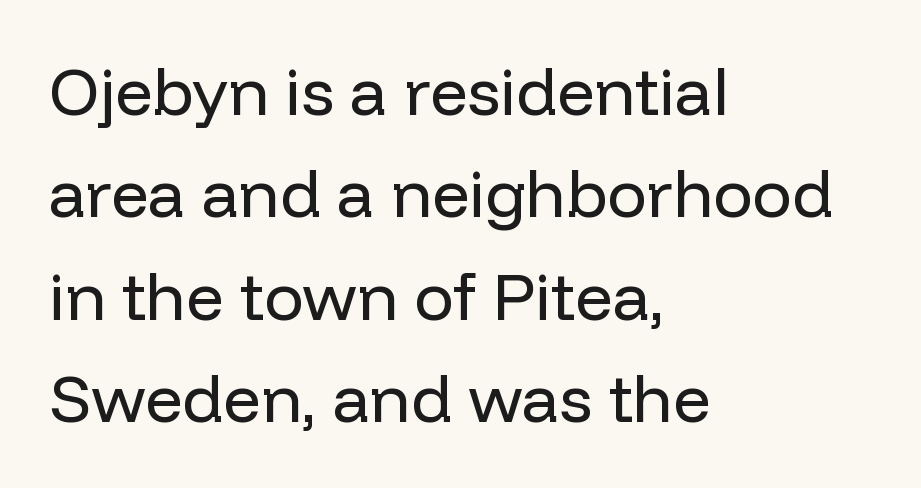
The image shows 66 px regular-weight sans-serif type, upright; set left-aligned, normal line spacing (1.55x), normal letter spacing, not underlined; low stroke contrast and a medium x-height.
